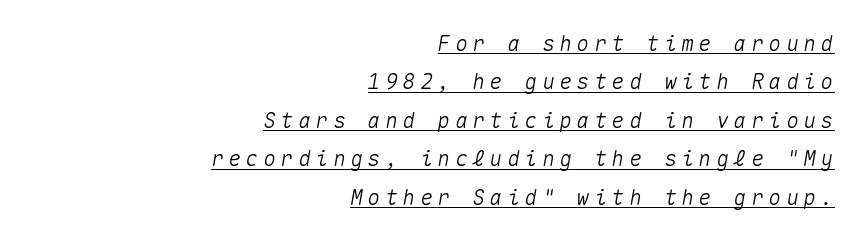
Style check: oblique. Horizontally, the lines are justified to the trailing edge only. Observe the wide spacing: letters keep a clear distance from each other. Is there an underline? Yes — a line sits under the letters.
